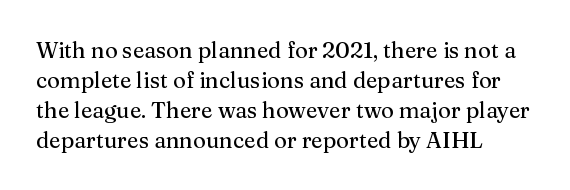
{"italic": "no", "underline": "no", "align": "left", "line_spacing": "normal", "line_spacing_ratio": 1.36, "letter_spacing": "normal", "letter_spacing_em": 0.0, "glyph_px": 22}
